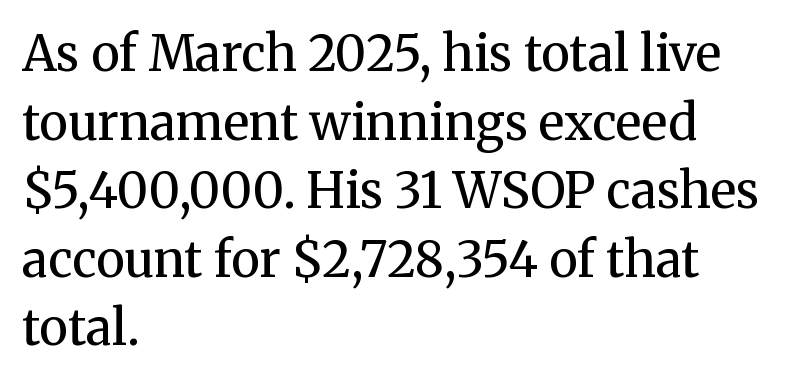
{"serif": "yes", "italic": "no", "bold": "no", "weight": "regular", "width": "normal", "stroke_contrast": "medium", "x_height": "medium", "monospaced": "no", "underline": "no", "align": "left", "line_spacing": "normal", "line_spacing_ratio": 1.4, "letter_spacing": "normal", "letter_spacing_em": 0.0, "glyph_px": 49}
